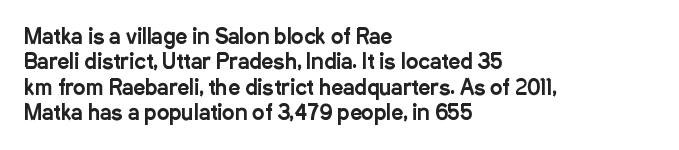
Q: Is the text italic (slanted)? A: No, it is upright.
Q: Is the text underlined? A: No.
Q: How is the paragraph aligned? A: Left-aligned.
Q: Is the spacing between letters normal or unusually wide? A: Normal.
